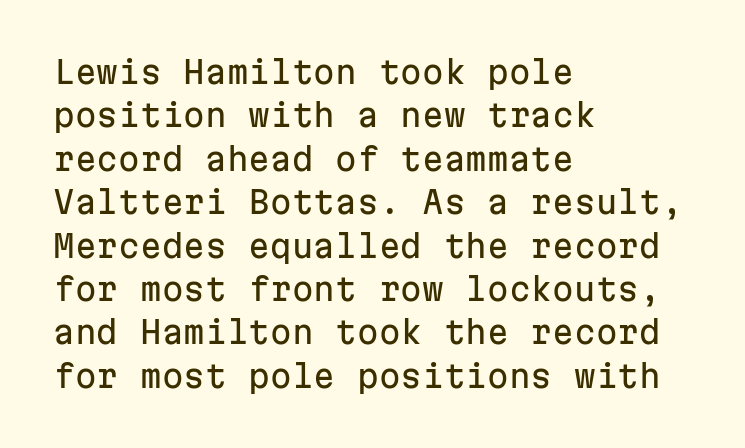
The image shows 31 px sans-serif type, upright, monospaced; set left-aligned, normal line spacing (1.4x), normal letter spacing, not underlined; low stroke contrast and a medium x-height.
